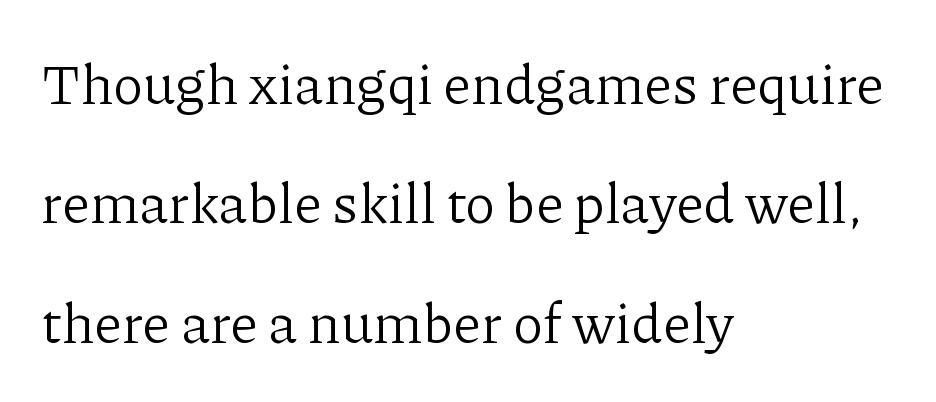
Yep, those are serifs on the letters. The letterforms sit at book weight or below. Each row of text sits above clean, open space. The block of text is sparse from top to bottom, with ample space between rows. The paragraph has a hard left edge and a soft right edge. The horizontal fit of the characters is conventional and even.
